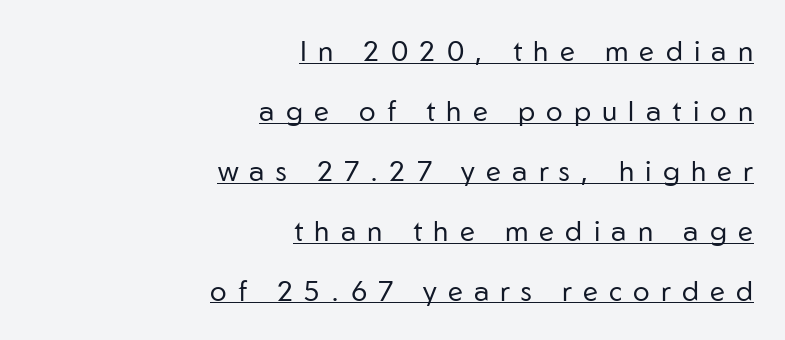
The image shows 28 px regular-weight sans-serif type, upright; set right-aligned, loose line spacing (2.14x), unusually wide letter spacing (+0.4 em), underlined; low stroke contrast and a medium x-height.
